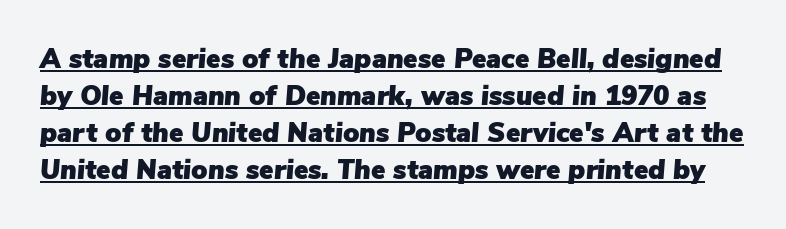
Q: Is the text italic (slanted)? A: Yes, it leans right by about 5 degrees.
Q: Is the text underlined? A: Yes.
Q: Is the spacing between letters normal or unusually wide? A: Normal.
Q: Is the spacing between lines tight, normal or loose? A: Normal.
